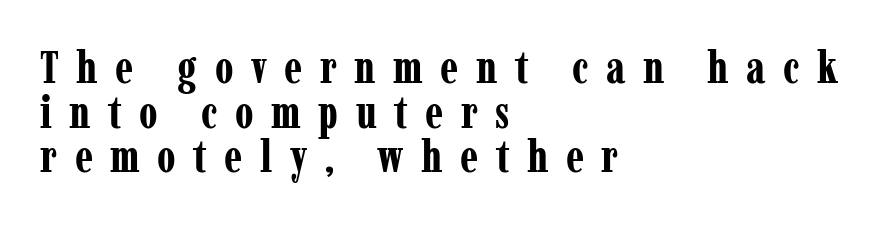
A typesetter would call this proportional, since set widths differ per character. Notice how the passage keeps a crisp vertical edge on the left only. The letters are bold, with thick, heavy strokes. Line spacing here is tight. This sample uses expanded letter spacing, leaving extra air between glyphs.
